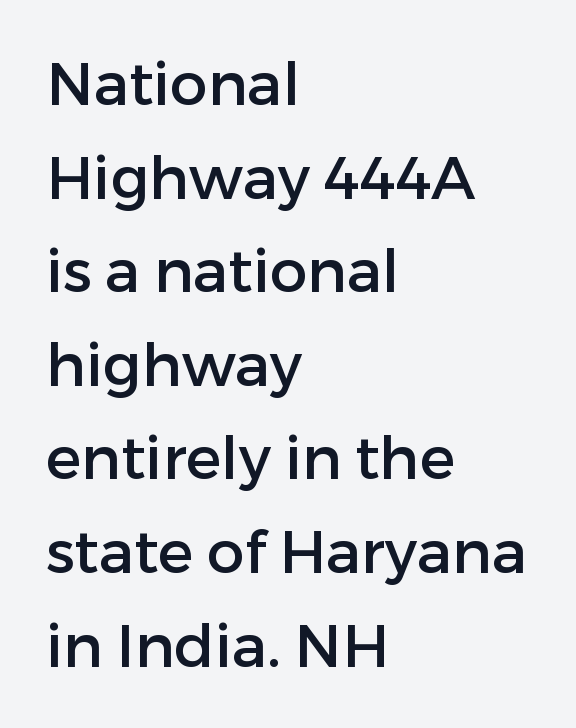
The image shows 60 px sans-serif type, upright; set left-aligned, normal line spacing (1.56x), normal letter spacing, not underlined; low stroke contrast and a medium x-height.
